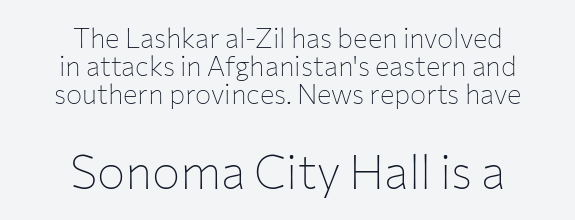
Q: Is the text bold? A: No.
Q: Is the text italic (slanted)? A: No, it is upright.
Q: Is the typeface a serif or a sans-serif typeface? A: Sans-serif.
Q: Is the text underlined? A: No.
Q: How is the paragraph aligned? A: Centered.
Q: Is the spacing between letters normal or unusually wide? A: Normal.
Q: Is the spacing between lines tight, normal or loose? A: Tight.
Q: Which block of text is set in a larger size, the first (top) or the second (bottom)? A: The second (bottom) one.
Q: Width (condensed, normal, or wide)? A: Normal.
Q: Stroke contrast? A: Low.
Q: x-height? A: Medium.
Q: Monospaced? A: No.
